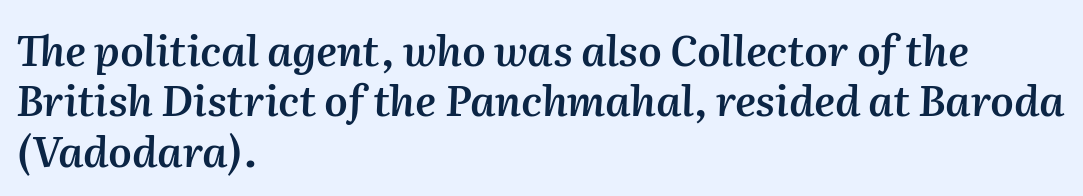
The image shows 42 px semibold type, italic (leaning right); set left-aligned, line spacing 1.2x, normal letter spacing, not underlined; medium stroke contrast and a medium x-height.
